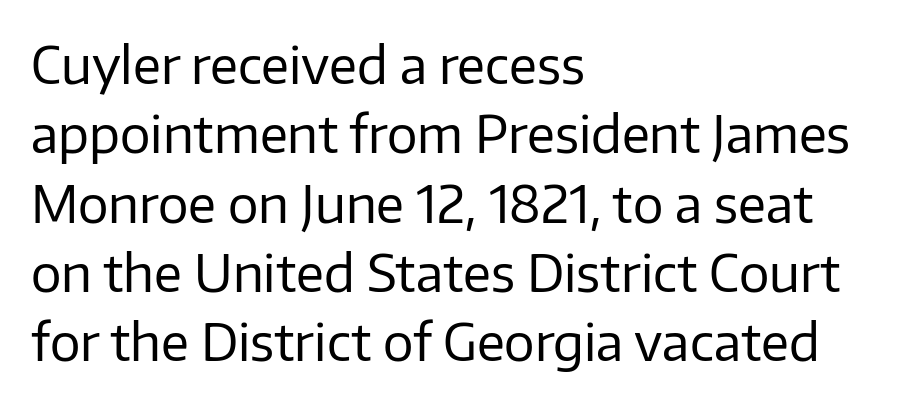
Q: Is the text bold? A: No.
Q: Is the text italic (slanted)? A: No, it is upright.
Q: Is the typeface a serif or a sans-serif typeface? A: Sans-serif.
Q: Is the text underlined? A: No.
Q: How is the paragraph aligned? A: Left-aligned.
Q: Is the spacing between letters normal or unusually wide? A: Normal.
Q: Is the spacing between lines tight, normal or loose? A: Normal.
Q: Width (condensed, normal, or wide)? A: Normal.
Q: Stroke contrast? A: Low.
Q: x-height? A: Medium.
Q: Monospaced? A: No.
